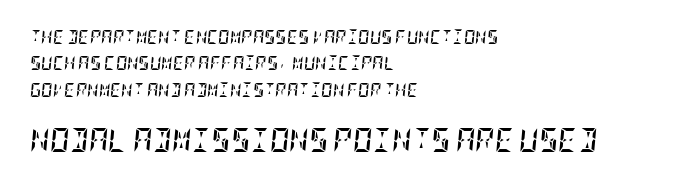
Look at the tracking — it's just the regular setting, nothing added. Alignment: flush left. If you squint, the bottom block still reads clearly — it's the larger of the two. Yep, that's italic — everything's leaning.
